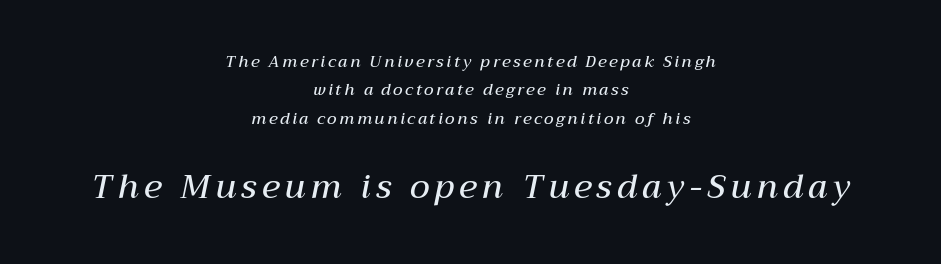
Is this a fixed-width face? No — the glyphs have proportional, varying widths. The rendering uses a semibold face; strokes are thickened but not to full bold. Descender tails drop into unmarked territory. Notice how the stems are inclined rather than vertical — that's the hallmark of italics. Two sizes are in play, and the larger belongs to the second block.
